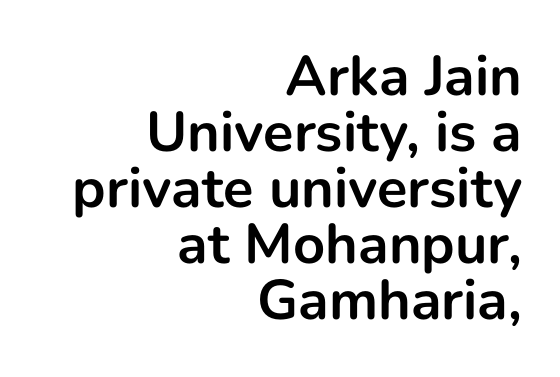
One-word summary of the alignment: right. Here the designer chose a conventional face with non-uniform glyph widths. Descender tails drop into unmarked territory. Unlike italic type, these characters show no tilt at all. Default kerning and tracking; the words read as compact shapes.
